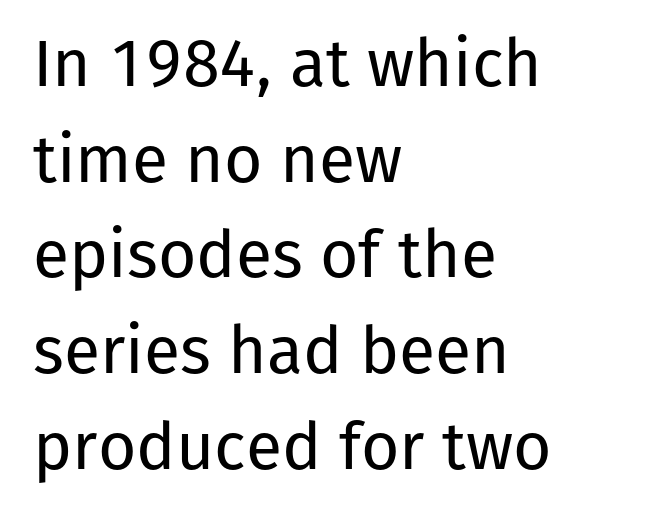
The image shows 66 px regular-weight sans-serif type, upright; set left-aligned, normal line spacing (1.45x), normal letter spacing, not underlined; low stroke contrast and a medium x-height.
